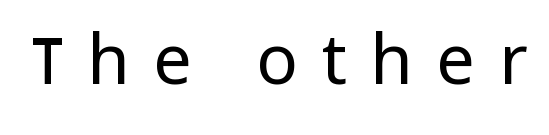
{"serif": "no", "italic": "no", "bold": "no", "weight": "regular", "width": "normal", "stroke_contrast": "low", "x_height": "medium", "monospaced": "no", "underline": "no", "letter_spacing": "wide", "letter_spacing_em": 0.34, "glyph_px": 69}
